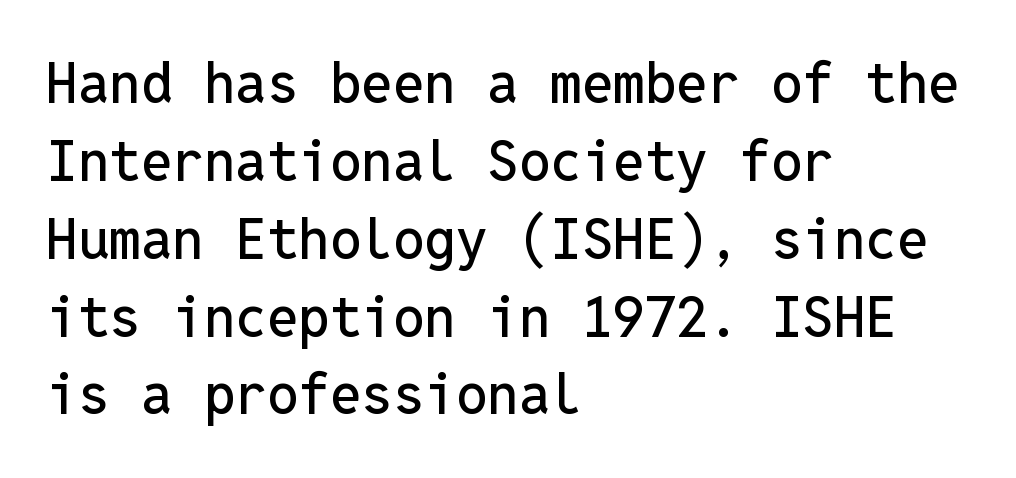
Ascenders rise straight up at ninety degrees. The rendering shows plain stroke endings on the letterforms — a sans-serif design. Interline gaps are of average width in this sample. Each word holds together tightly as a unit, with standard inter-letter gaps. The space beneath each line is pristine and unruled.
